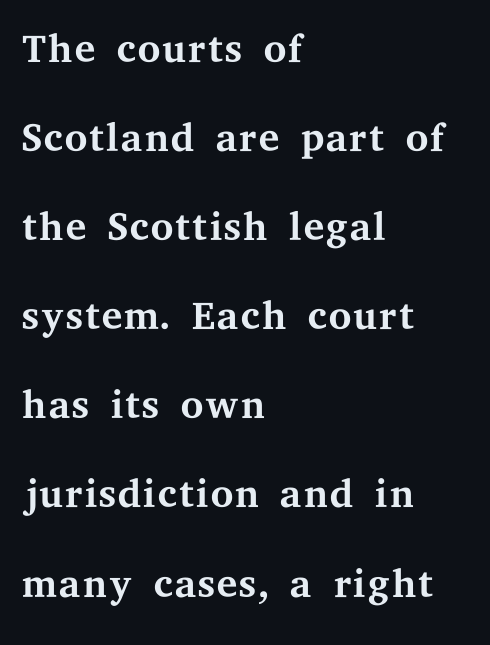
The image shows 59 px regular-weight, wide serif type, upright; set left-aligned, normal line spacing (1.51x), normal letter spacing, not underlined; medium stroke contrast and a medium x-height.
